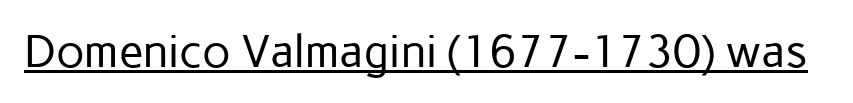
Q: Is the text bold? A: No.
Q: Is the text italic (slanted)? A: No, it is upright.
Q: Is the typeface a serif or a sans-serif typeface? A: Sans-serif.
Q: Is the text underlined? A: Yes.
Q: Is the spacing between letters normal or unusually wide? A: Normal.
Q: Width (condensed, normal, or wide)? A: Normal.
Q: Stroke contrast? A: Low.
Q: x-height? A: Medium.
Q: Monospaced? A: No.
